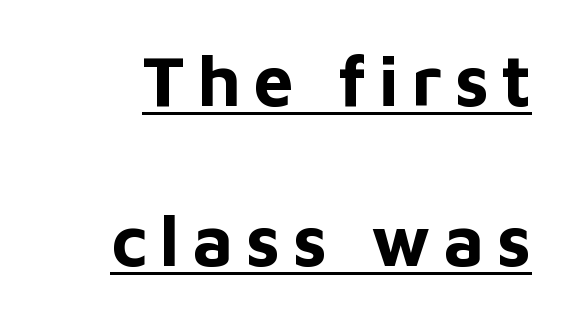
Horizontal alignment here is rightward, an uncommon choice for prose. Type style note: lacks serifs. Notice how thick the strokes are: this is what a full bold looks like. The letters advance in unequal steps, a hallmark of proportional type.
